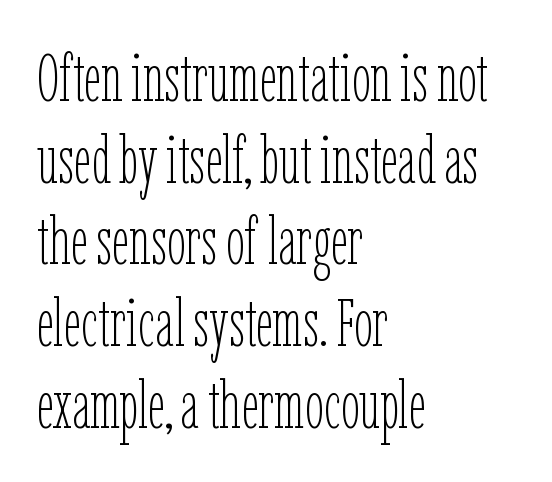
The type is set solid horizontally, with unmodified tracking. Spacing verdict: proportional, widths tailored to each character. In terms of posture, this sample is upright. The paragraph shown leans on its left margin.
